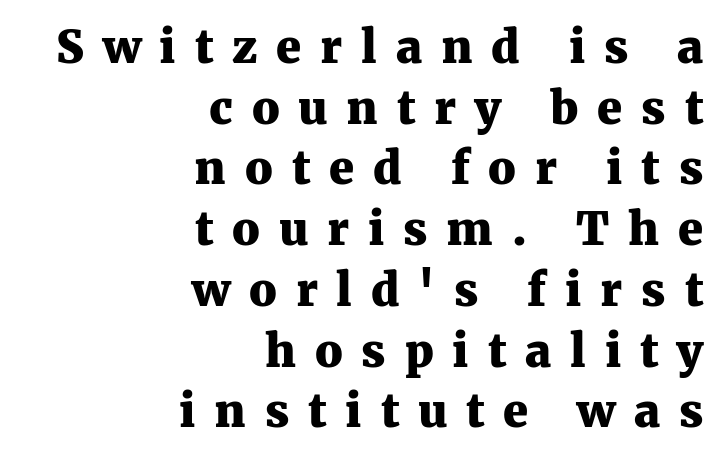
The image shows 45 px heavy serif type, upright; set right-aligned, normal line spacing (1.35x), unusually wide letter spacing (+0.42 em), not underlined; medium stroke contrast and a medium x-height.
